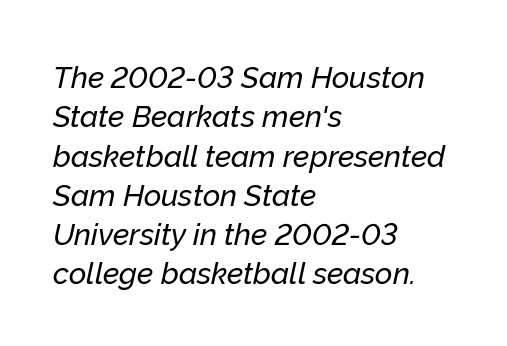
{"italic": "yes", "lean": "right", "slant_degrees": 12, "width": "normal", "stroke_contrast": "low", "x_height": "medium", "monospaced": "no", "underline": "no", "align": "left", "line_spacing": "normal", "line_spacing_ratio": 1.31, "letter_spacing": "normal", "letter_spacing_em": 0.0, "glyph_px": 30}
